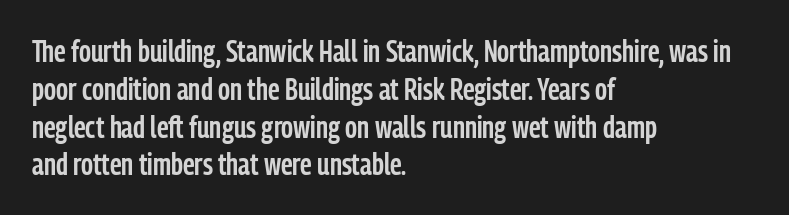
{"serif": "no", "italic": "no", "bold": "semi", "weight": "semibold", "width": "condensed", "stroke_contrast": "low", "x_height": "medium", "monospaced": "no", "underline": "no", "align": "left", "line_spacing": "normal", "line_spacing_ratio": 1.26, "letter_spacing": "normal", "letter_spacing_em": 0.0, "glyph_px": 30}
